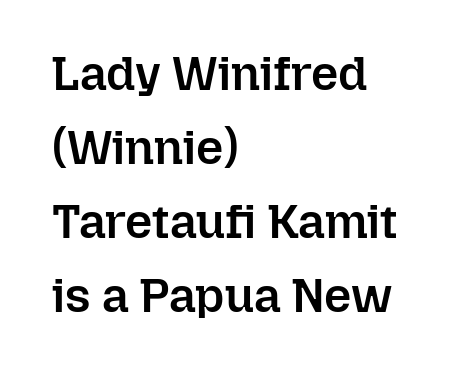
Q: Is the text bold? A: Semi-bold.
Q: Is the text italic (slanted)? A: No, it is upright.
Q: Is the text underlined? A: No.
Q: How is the paragraph aligned? A: Left-aligned.
Q: Is the spacing between letters normal or unusually wide? A: Normal.
Q: Is the spacing between lines tight, normal or loose? A: Normal.
Q: Width (condensed, normal, or wide)? A: Normal.
Q: Stroke contrast? A: Low.
Q: x-height? A: Medium.
Q: Monospaced? A: No.
